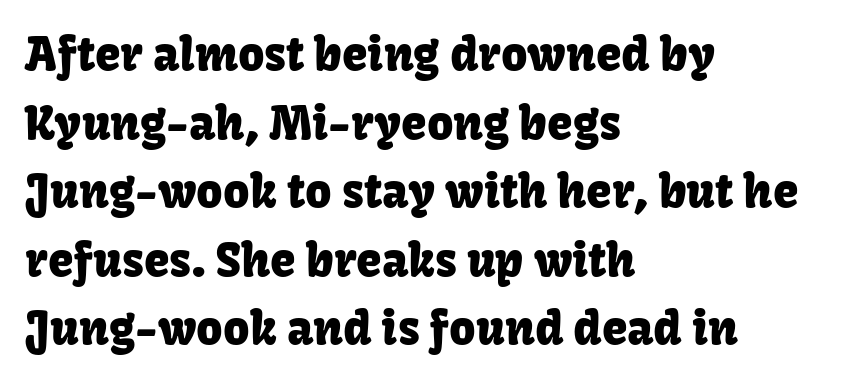
Each new line begins a customary step beneath the previous one. This is sans-serif lettering, the kind often seen on screens and signage. Each letter keeps its own natural width here, so spacing adapts to shape. The tracking reads as untouched default to a designer's eye. The zone under the glyphs is completely vacant. Italic: no, the glyphs are upright roman.
